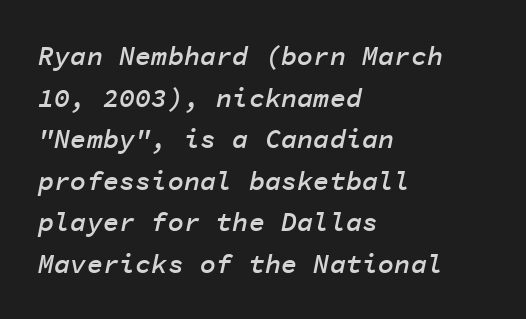
Q: Is the text bold? A: Semi-bold.
Q: Is the text italic (slanted)? A: Yes, it leans right by about 11 degrees.
Q: Is the text underlined? A: No.
Q: How is the paragraph aligned? A: Left-aligned.
Q: Is the spacing between letters normal or unusually wide? A: Normal.
Q: Is the spacing between lines tight, normal or loose? A: Normal.
